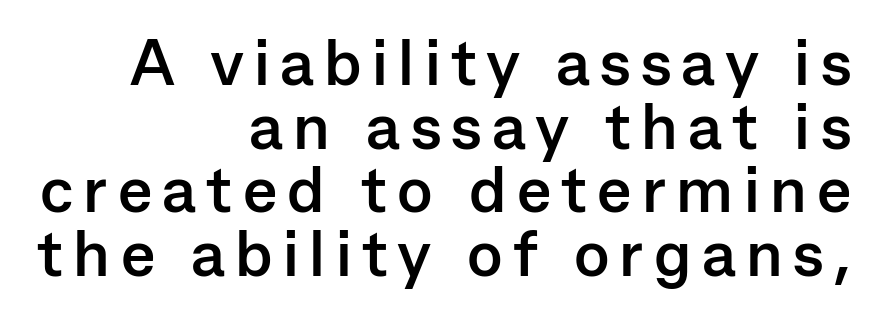
{"serif": "no", "italic": "no", "bold": "yes", "weight": "semibold", "width": "normal", "stroke_contrast": "low", "x_height": "medium", "monospaced": "no", "underline": "no", "align": "right", "line_spacing": "tight", "line_spacing_ratio": 0.98, "glyph_px": 65}
